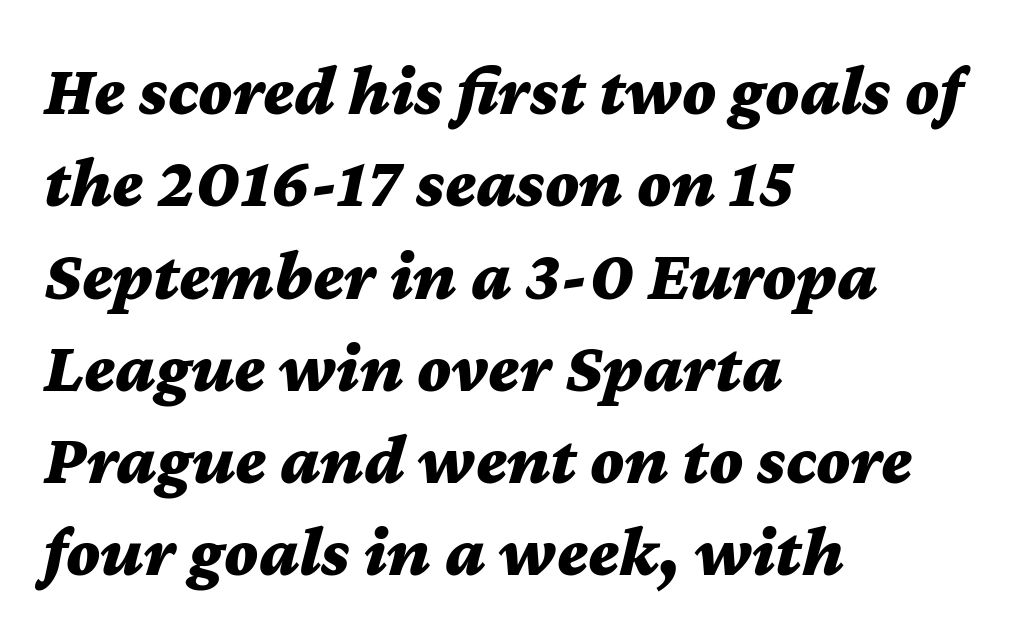
Letter spacing: default. Characters are canted at an angle relative to the baseline's perpendicular. Vertical spacing — default. Reading down the block, your eye returns to a fixed left position each line.
